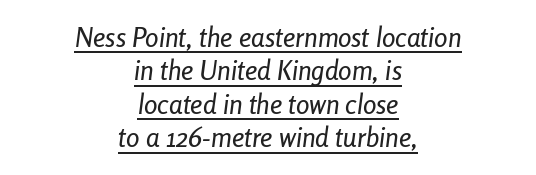
The image shows 27 px text type, italic (leaning right); set centered, line spacing 1.24x, normal letter spacing, underlined.
